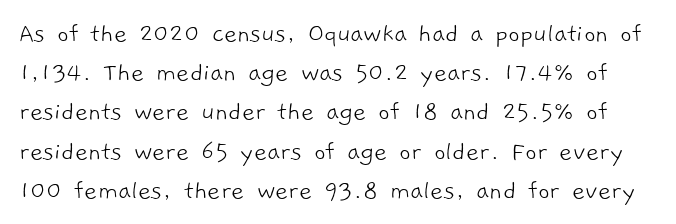
Q: Is the text bold? A: No.
Q: Is the typeface a serif or a sans-serif typeface? A: Sans-serif.
Q: Is the text underlined? A: No.
Q: Is the spacing between letters normal or unusually wide? A: Normal.
Q: Is the spacing between lines tight, normal or loose? A: Normal.
Q: Width (condensed, normal, or wide)? A: Normal.
Q: Stroke contrast? A: Low.
Q: x-height? A: Medium.
Q: Monospaced? A: No.
